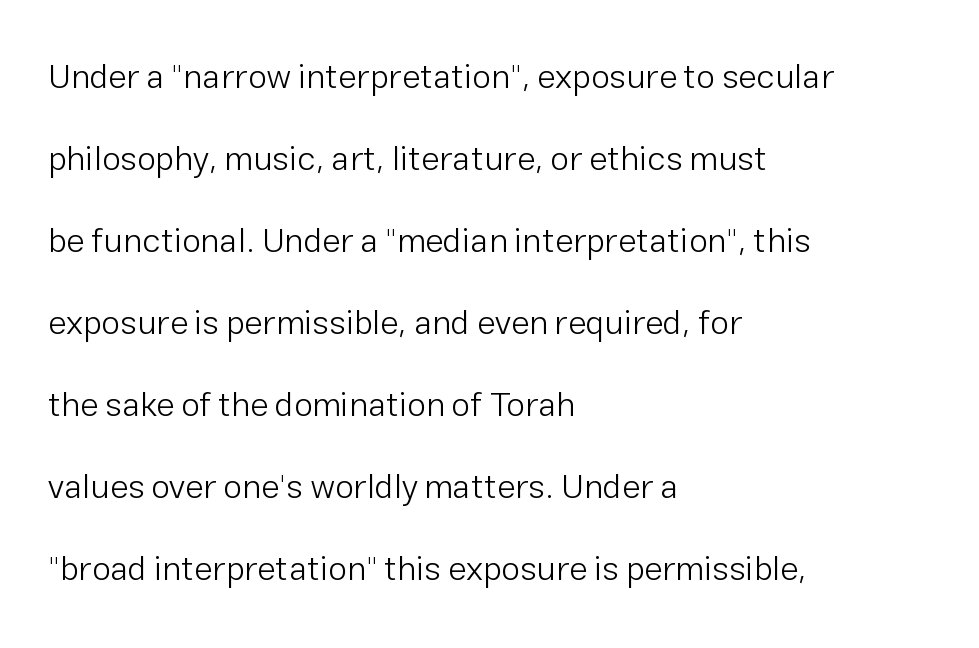
The image shows 34 px light sans-serif type, upright; set left-aligned, loose line spacing (2.41x), normal letter spacing, not underlined; low stroke contrast and a medium x-height.
